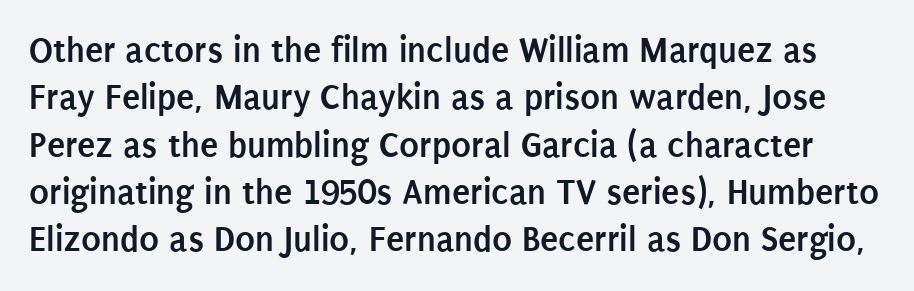
Do the characters align in a grid? No, the font is proportional. A typesetter would call this zero additional tracking. The zone under the glyphs is completely vacant. Set as a true bold cut, around the 700 mark.
